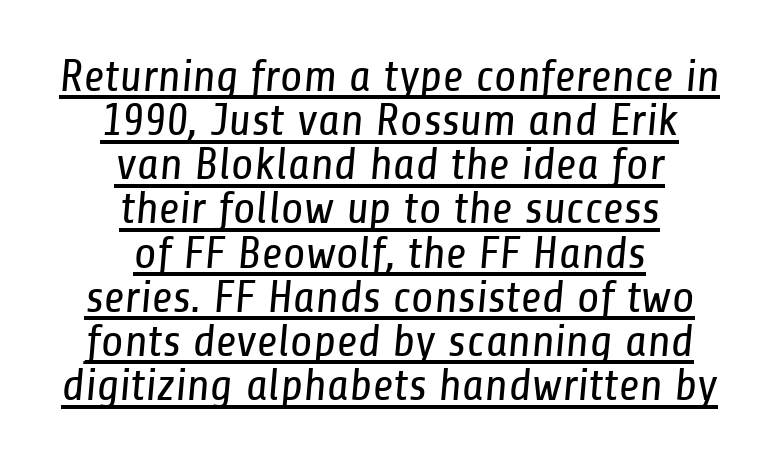
The image shows 46 px regular-weight, condensed sans-serif type; set centered, tight line spacing (0.96x), normal letter spacing, underlined; low stroke contrast and a medium x-height.
